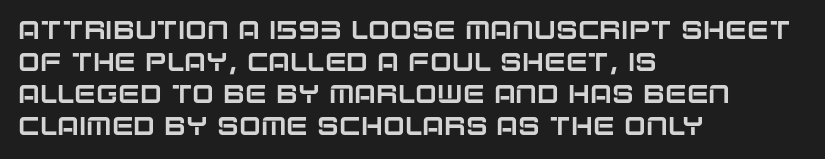
{"italic": "no", "underline": "no", "align": "left", "line_spacing_ratio": 1.23, "letter_spacing": "normal", "letter_spacing_em": 0.0, "glyph_px": 26}
